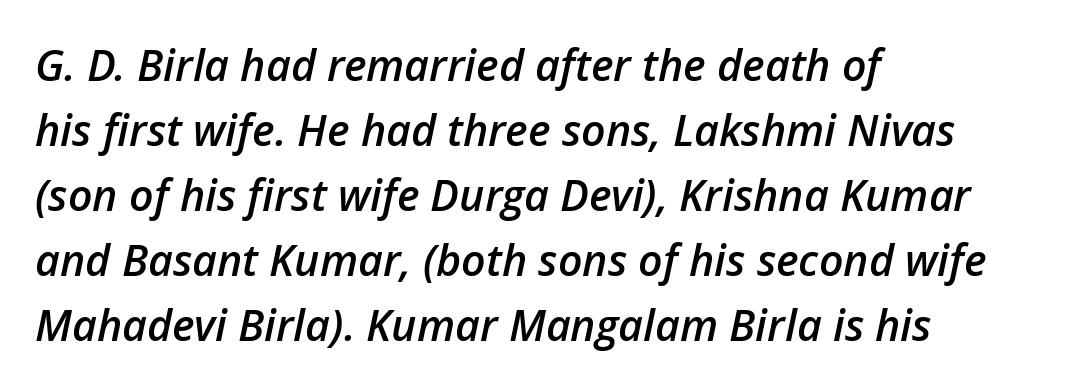
Q: Is the text bold? A: Semi-bold.
Q: Is the text italic (slanted)? A: Yes, it leans right by about 12 degrees.
Q: Is the text underlined? A: No.
Q: How is the paragraph aligned? A: Left-aligned.
Q: Is the spacing between letters normal or unusually wide? A: Normal.
Q: Is the spacing between lines tight, normal or loose? A: Normal.
Q: Width (condensed, normal, or wide)? A: Normal.
Q: Stroke contrast? A: Low.
Q: x-height? A: Medium.
Q: Monospaced? A: No.
